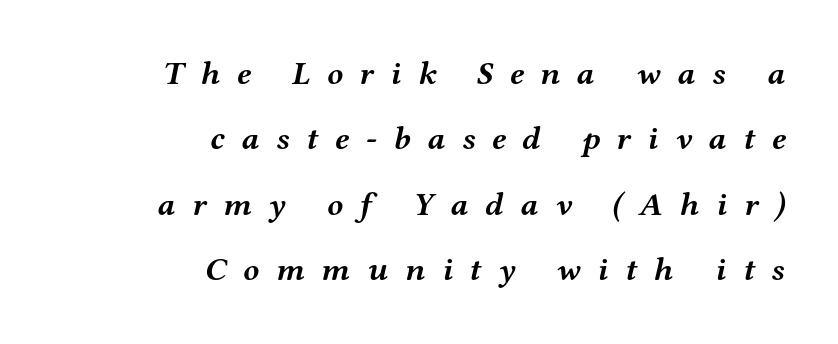
{"serif": "yes", "italic": "yes", "lean": "right", "slant_degrees": 12, "bold": "yes", "weight": "semibold", "width": "wide", "stroke_contrast": "medium", "x_height": "medium", "monospaced": "no", "underline": "no", "align": "right", "line_spacing": "loose", "line_spacing_ratio": 1.98, "letter_spacing": "wide", "letter_spacing_em": 0.5, "glyph_px": 33}
